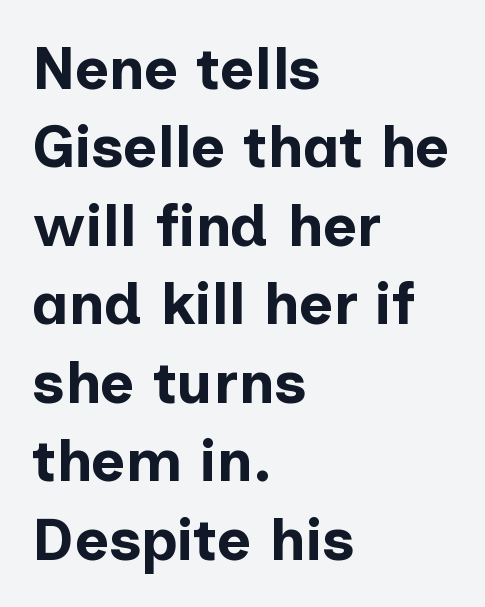
{"serif": "no", "italic": "no", "bold": "yes", "weight": "bold", "width": "normal", "stroke_contrast": "low", "x_height": "medium", "monospaced": "no", "underline": "no", "align": "left", "line_spacing": "normal", "line_spacing_ratio": 1.33, "letter_spacing": "normal", "letter_spacing_em": 0.0, "glyph_px": 59}
